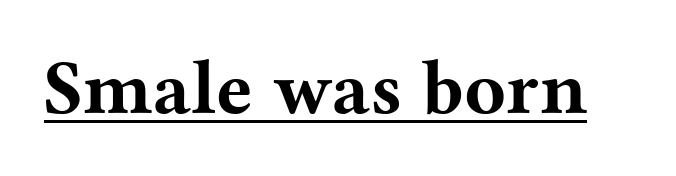
{"serif": "yes", "italic": "no", "bold": "yes", "weight": "bold", "width": "wide", "stroke_contrast": "medium", "x_height": "medium", "monospaced": "no", "underline": "yes", "letter_spacing": "normal", "letter_spacing_em": 0.0, "glyph_px": 77}
